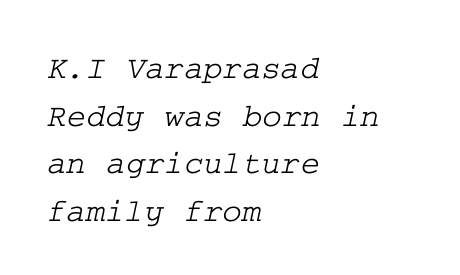
The image shows 33 px wide serif type; set left-aligned, normal line spacing (1.44x), normal letter spacing, not underlined; low stroke contrast and a medium x-height.
